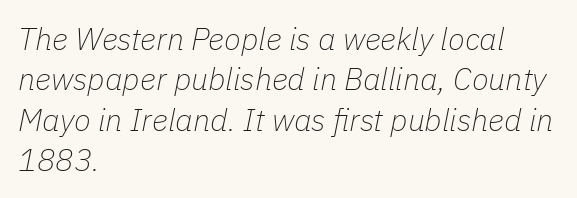
The image shows 31 px thin type, italic (leaning right); set left-aligned, normal line spacing (1.3x), normal letter spacing, not underlined; low stroke contrast and a medium x-height.
